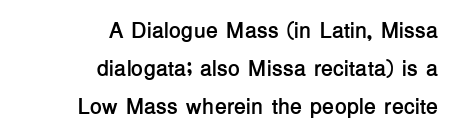
The strip under each line holds only bare page. Plenty of ink on the page — the face is bold. A student would call this right alignment; a typographer would say flush right, rag left. Is the letter spacing exaggerated? No — it looks like the ordinary default.
